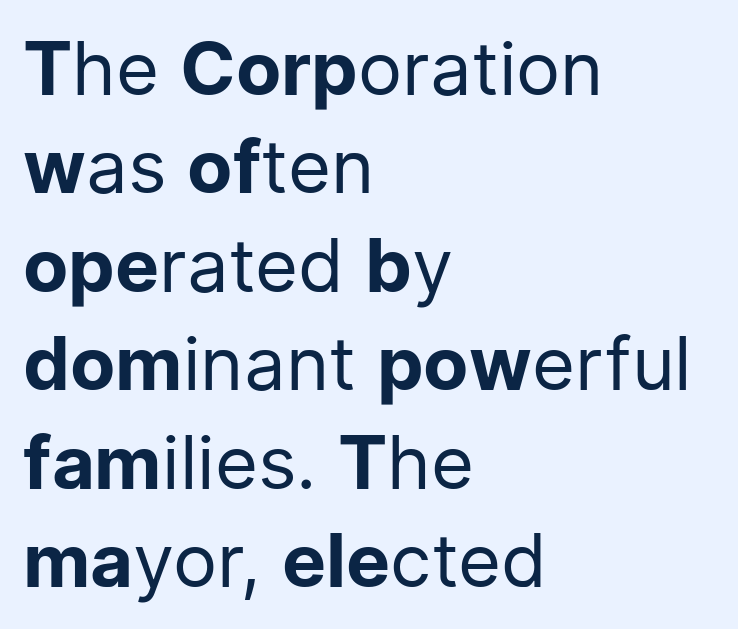
Q: Is the text bold? A: No.
Q: Is the text italic (slanted)? A: No, it is upright.
Q: Is the typeface a serif or a sans-serif typeface? A: Sans-serif.
Q: Is the text underlined? A: No.
Q: How is the paragraph aligned? A: Left-aligned.
Q: Is the spacing between letters normal or unusually wide? A: Normal.
Q: Is the spacing between lines tight, normal or loose? A: Normal.
Q: Width (condensed, normal, or wide)? A: Normal.
Q: Stroke contrast? A: Low.
Q: x-height? A: Medium.
Q: Monospaced? A: No.
